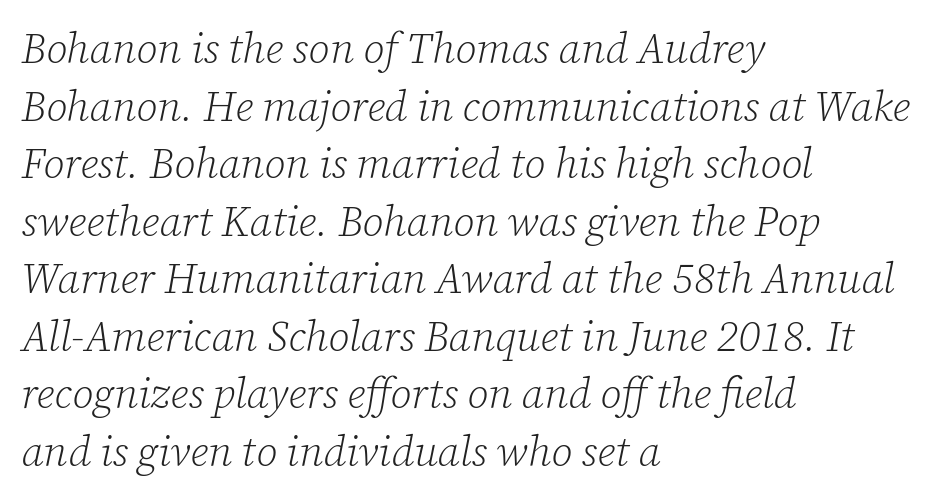
Q: Is the text bold? A: No.
Q: Is the text italic (slanted)? A: Yes, it leans right by about 12 degrees.
Q: Is the typeface a serif or a sans-serif typeface? A: Serif.
Q: Is the text underlined? A: No.
Q: How is the paragraph aligned? A: Left-aligned.
Q: Is the spacing between letters normal or unusually wide? A: Normal.
Q: Is the spacing between lines tight, normal or loose? A: Normal.
Q: Width (condensed, normal, or wide)? A: Normal.
Q: Stroke contrast? A: Low.
Q: x-height? A: Medium.
Q: Monospaced? A: No.
